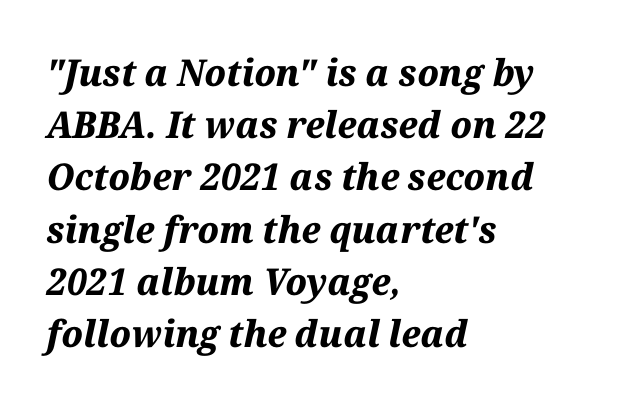
{"italic": "yes", "lean": "right", "slant_degrees": 12, "bold": "yes", "weight": "bold", "width": "normal", "stroke_contrast": "medium", "x_height": "medium", "monospaced": "no", "underline": "no", "align": "left", "line_spacing": "normal", "line_spacing_ratio": 1.41, "letter_spacing": "normal", "letter_spacing_em": 0.0, "glyph_px": 37}
